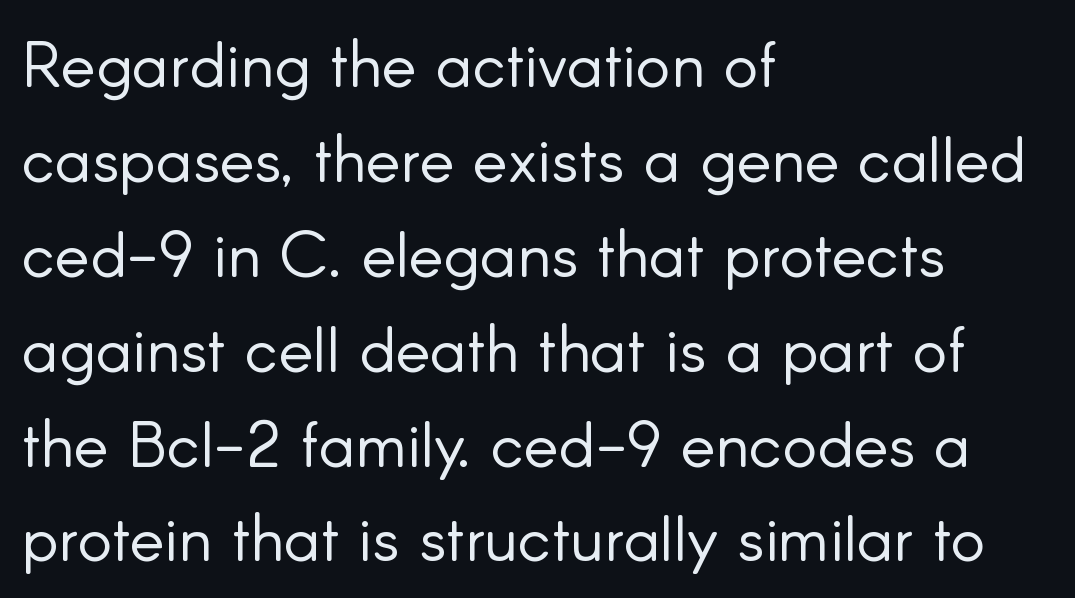
The image shows 65 px light sans-serif type, upright; set left-aligned, normal line spacing (1.46x), normal letter spacing, not underlined; low stroke contrast and a small x-height.
